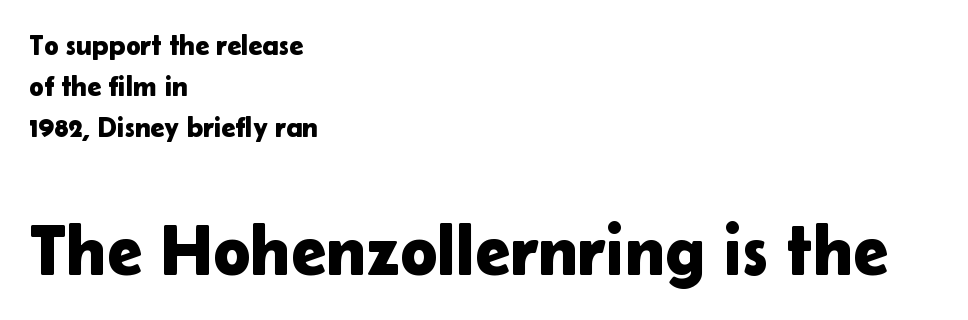
It's the straight-up-and-down kind of type. Does the type have serifs? No, each stem ends abruptly. Anything drawn beneath the words? Only blank space. You could not count columns in this text — the font is proportionally spaced.
